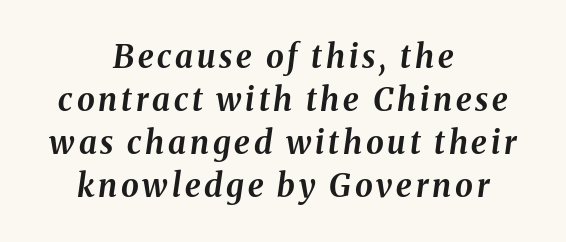
The image shows 32 px bold type, italic (leaning right); set centered, normal line spacing (1.34x), not underlined; medium stroke contrast and a medium x-height.
